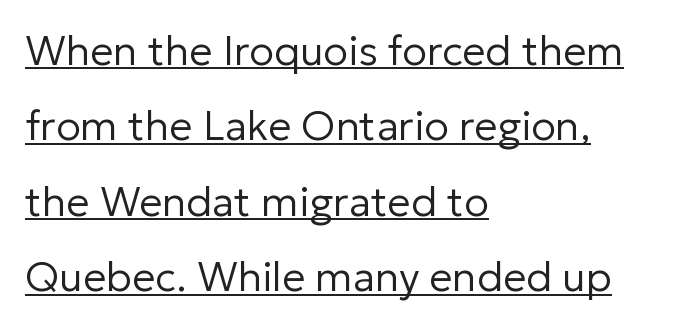
Varying glyph widths throughout — classic text-font behaviour. Line beginnings align vertically; line endings do not. This reads as an unemphasized weight, regular at the heaviest. Italic: no, the glyphs are upright roman. Nobody touched the tracking dial on this one.
